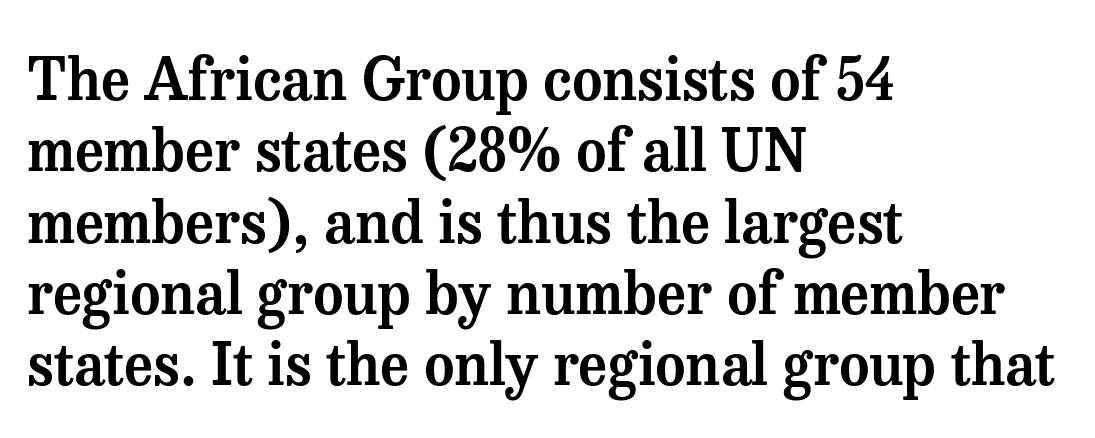
The image shows 58 px serif type, upright; set left-aligned, line spacing 1.23x, normal letter spacing, not underlined; medium stroke contrast and a medium x-height.
